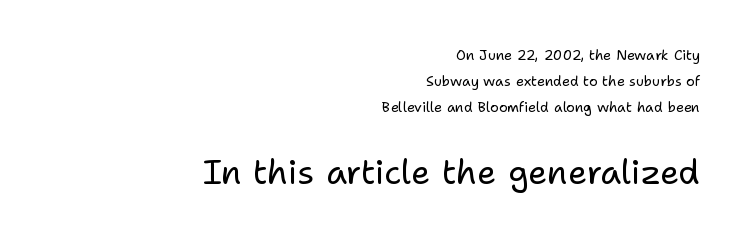
Q: Is the text bold? A: No.
Q: Is the text italic (slanted)? A: No, it is upright.
Q: Is the typeface a serif or a sans-serif typeface? A: Sans-serif.
Q: Is the text underlined? A: No.
Q: How is the paragraph aligned? A: Right-aligned.
Q: Is the spacing between letters normal or unusually wide? A: Normal.
Q: Which block of text is set in a larger size, the first (top) or the second (bottom)? A: The second (bottom) one.
Q: Width (condensed, normal, or wide)? A: Normal.
Q: Stroke contrast? A: Low.
Q: x-height? A: Medium.
Q: Monospaced? A: No.
